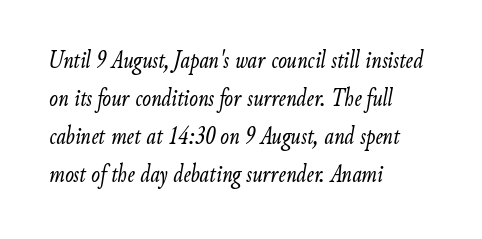
The image shows 26 px text type, italic (leaning right); set left-aligned, normal line spacing (1.46x), normal letter spacing, not underlined.
